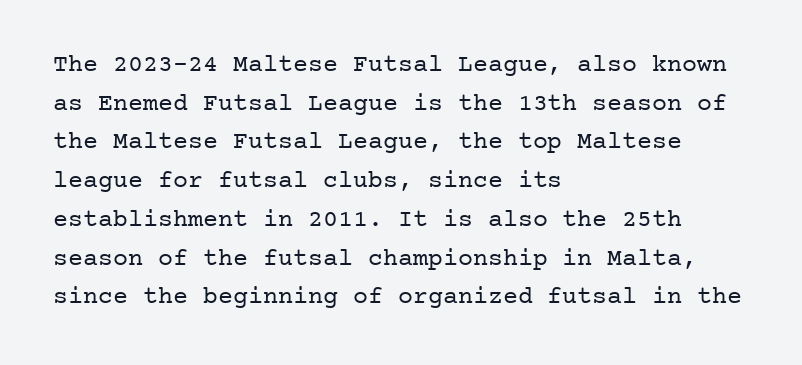
Q: Is the text bold? A: No.
Q: Is the text italic (slanted)? A: No, it is upright.
Q: Is the text underlined? A: No.
Q: How is the paragraph aligned? A: Left-aligned.
Q: Is the spacing between letters normal or unusually wide? A: Normal.
Q: Is the spacing between lines tight, normal or loose? A: Normal.
